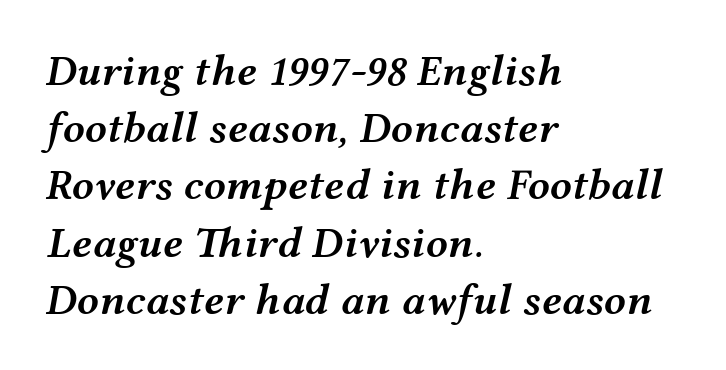
Q: Is the text bold? A: Semi-bold.
Q: Is the text italic (slanted)? A: Yes, it leans right by about 12 degrees.
Q: Is the text underlined? A: No.
Q: How is the paragraph aligned? A: Left-aligned.
Q: Is the spacing between letters normal or unusually wide? A: Normal.
Q: Is the spacing between lines tight, normal or loose? A: Normal.
Q: Width (condensed, normal, or wide)? A: Wide.
Q: Stroke contrast? A: Medium.
Q: x-height? A: Medium.
Q: Monospaced? A: No.
